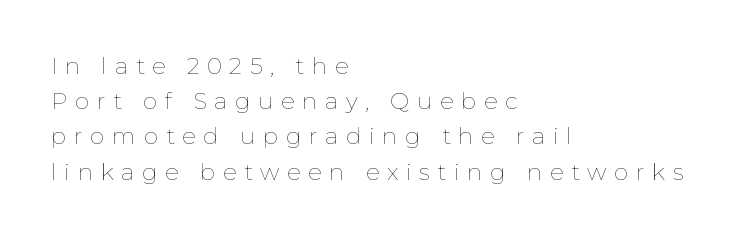
Q: Is the text bold? A: No.
Q: Is the text italic (slanted)? A: No, it is upright.
Q: Is the text underlined? A: No.
Q: How is the paragraph aligned? A: Left-aligned.
Q: Is the spacing between letters normal or unusually wide? A: Unusually wide.
Q: Is the spacing between lines tight, normal or loose? A: Normal.
